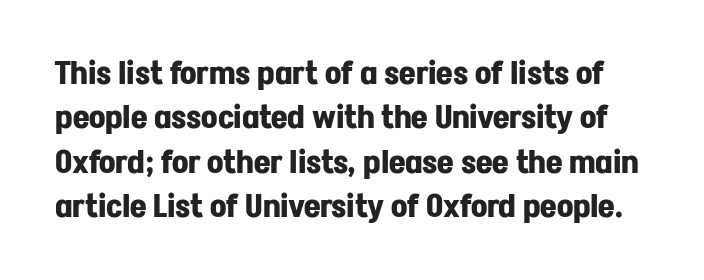
The foot of each line stays bare and open. Nothing sits at the stroke ends, so this counts as sans-serif. Students, observe: this is what conventionally led text looks like. Is the type bold? Yes — the strokes are clearly thick and heavy.
